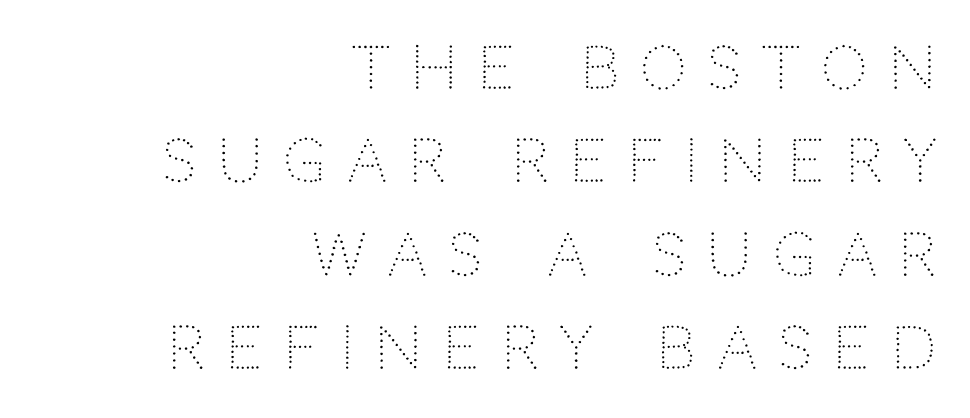
Q: Is the text bold? A: No.
Q: Is the text italic (slanted)? A: No, it is upright.
Q: Is the typeface a serif or a sans-serif typeface? A: Sans-serif.
Q: Is the text underlined? A: No.
Q: How is the paragraph aligned? A: Right-aligned.
Q: Is the spacing between letters normal or unusually wide? A: Unusually wide.
Q: Is the spacing between lines tight, normal or loose? A: Normal.
Q: Width (condensed, normal, or wide)? A: Normal.
Q: Stroke contrast? A: Low.
Q: x-height? A: Large.
Q: Monospaced? A: No.
